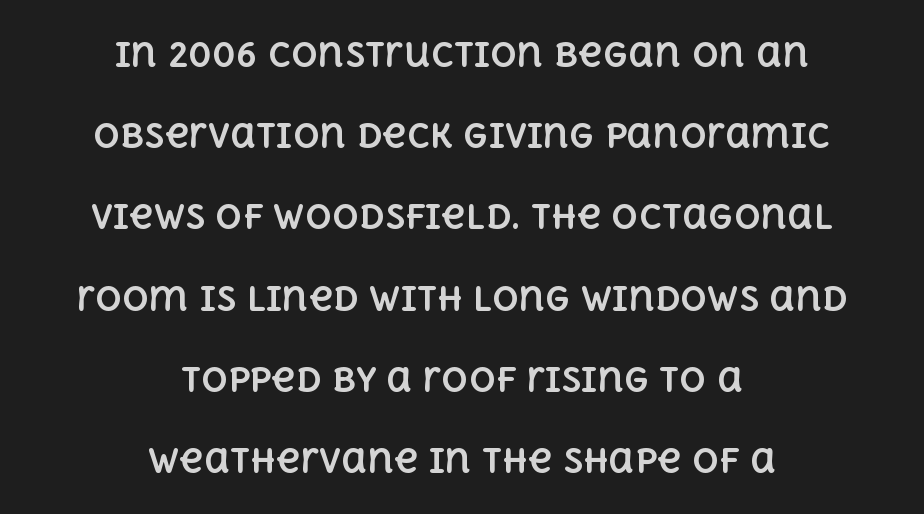
Words appear dense and cohesive because spacing is normal. Each new line begins a long way beneath the previous one. Centered paragraph, ragged on both sides. As a designer I'd log this as weight 700, bold. A typesetter would call this proportional, since set widths differ per character.
